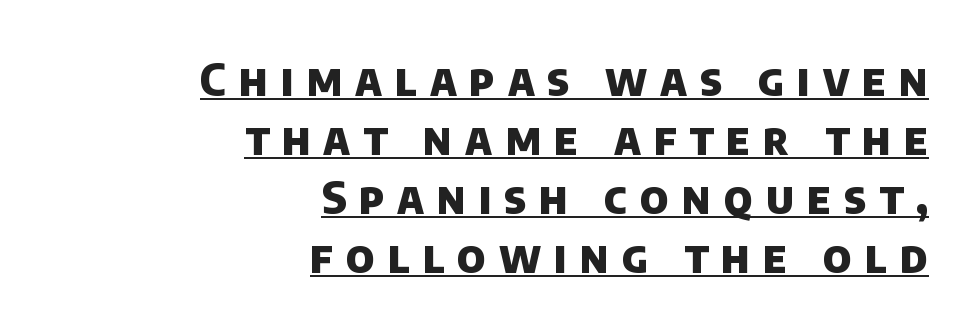
Underline: present. Think of a printed novel: that variable character pitch is what you see here. Set as a true bold cut, around the 700 mark. Horizontal bands of white between lines are of average thickness.
